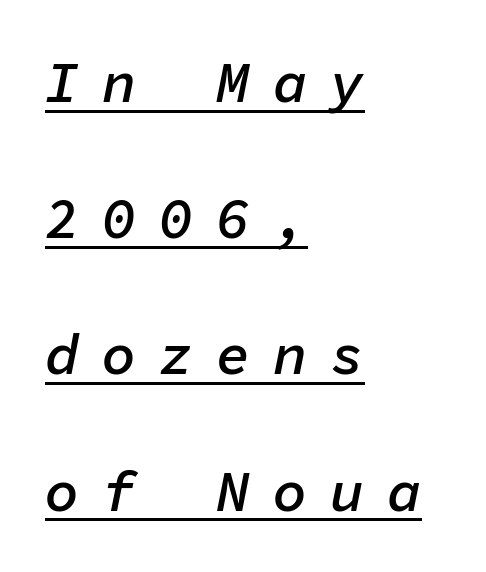
The image shows 57 px semibold type, italic (leaning right), monospaced; set left-aligned, loose line spacing (2.39x), unusually wide letter spacing (+0.4 em), underlined; low stroke contrast and a medium x-height.
